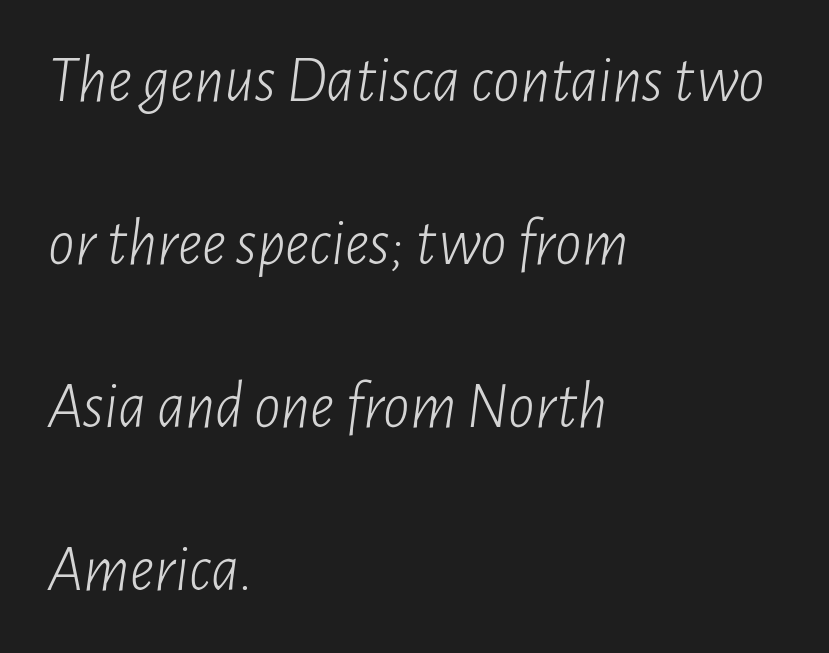
{"italic": "yes", "lean": "right", "slant_degrees": 7, "bold": "no", "weight": "light", "width": "condensed", "stroke_contrast": "low", "x_height": "medium", "monospaced": "no", "underline": "no", "align": "left", "line_spacing": "loose", "line_spacing_ratio": 2.47, "letter_spacing": "normal", "letter_spacing_em": 0.0, "glyph_px": 66}
